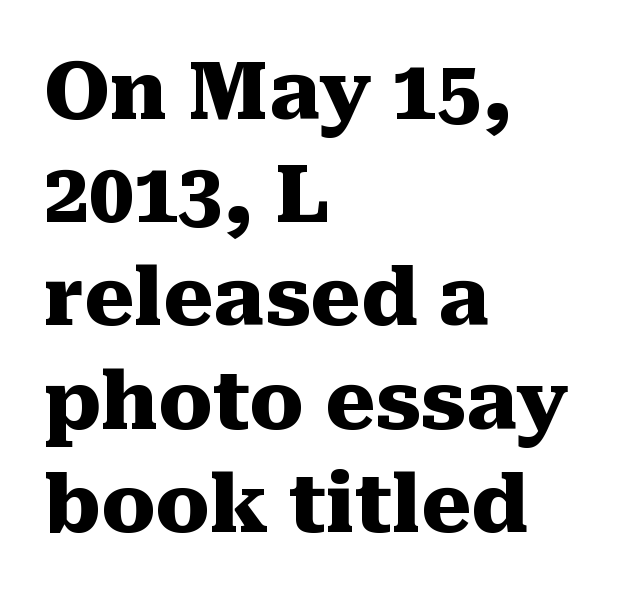
Q: Is the text bold? A: Yes.
Q: Is the text italic (slanted)? A: No, it is upright.
Q: Is the typeface a serif or a sans-serif typeface? A: Serif.
Q: Is the text underlined? A: No.
Q: How is the paragraph aligned? A: Left-aligned.
Q: Is the spacing between letters normal or unusually wide? A: Normal.
Q: Is the spacing between lines tight, normal or loose? A: Normal.
Q: Width (condensed, normal, or wide)? A: Normal.
Q: Stroke contrast? A: Medium.
Q: x-height? A: Medium.
Q: Monospaced? A: No.
